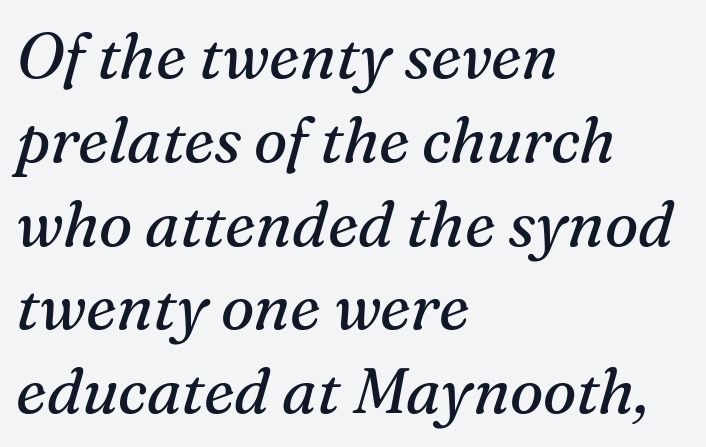
The space directly below the letters is spotless. If you drew a ruler down the left edge, every line would touch it. Quick note: interline space is typical. In terms of posture, this sample is oblique. This is serif lettering, the kind often seen in printed books.
